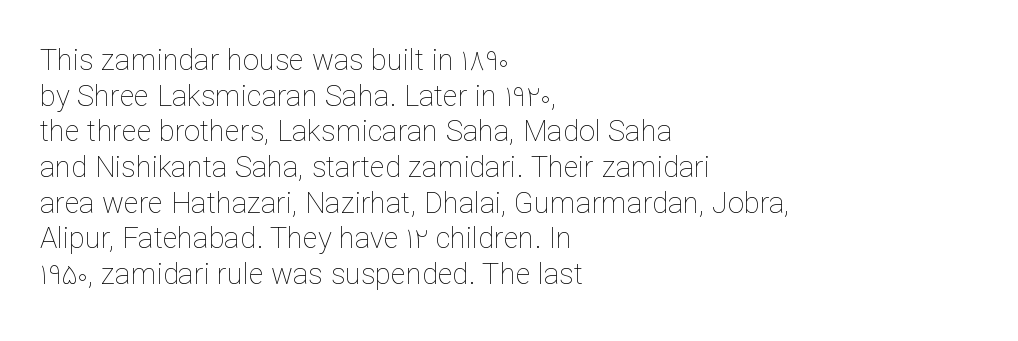
{"italic": "no", "bold": "no", "weight": "thin", "width": "normal", "stroke_contrast": "low", "x_height": "medium", "monospaced": "no", "underline": "no", "align": "left", "line_spacing_ratio": 1.23, "letter_spacing": "normal", "letter_spacing_em": 0.0, "glyph_px": 29}
